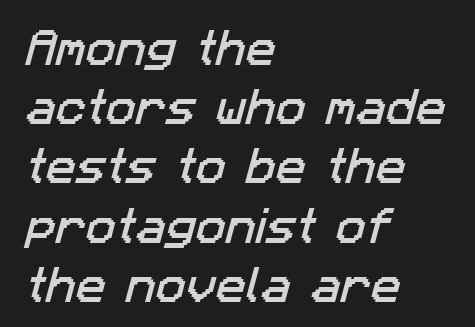
Regarding serifs, this sample does without them. Caption: multi-line text, flush left, ragged right. You could not count columns in this text — the font is proportionally spaced. The lines sit at an ordinary, default distance from one another. A clean baseline with only descenders dipping below it.
